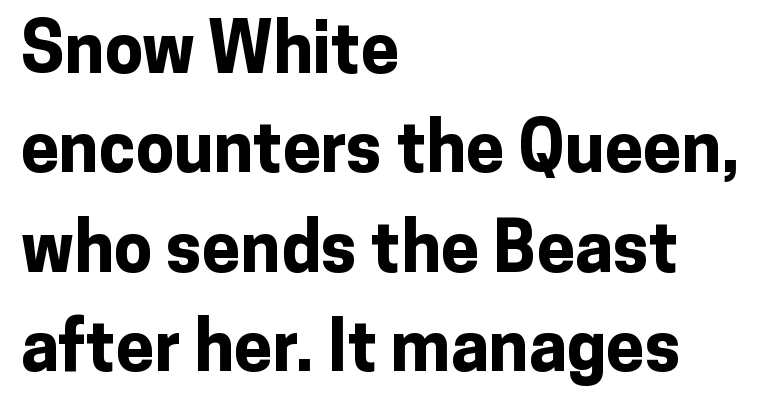
Stroke terminals: plain, sans-serif. The passage shown is typed in a proportional face where columns would drift. The glyphs are unaccompanied by any horizontal stroke below them. This block has exactly the height ordinary leading produces. Posture: straight, roman, zero tilt.
